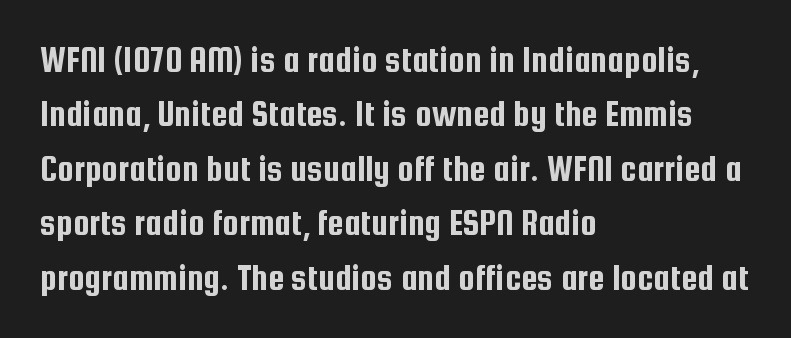
Nobody touched the tracking dial on this one. Quick note: interline space is typical. Letterform terminals end flat and unadorned throughout the passage. The passage shown is not underscored anywhere. The rendering anchors every line to the left-hand side.
